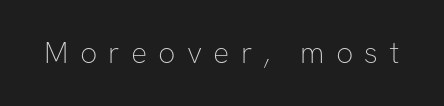
The image shows 30 px thin sans-serif type, upright; set unusually wide letter spacing (+0.37 em), not underlined; low stroke contrast and a medium x-height.
